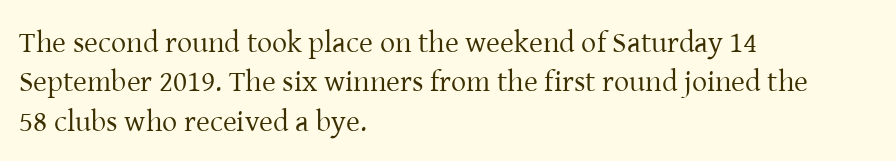
Q: Is the text bold? A: No.
Q: Is the text italic (slanted)? A: No, it is upright.
Q: Is the typeface a serif or a sans-serif typeface? A: Serif.
Q: Is the text underlined? A: No.
Q: How is the paragraph aligned? A: Left-aligned.
Q: Is the spacing between letters normal or unusually wide? A: Normal.
Q: Is the spacing between lines tight, normal or loose? A: Normal.
Q: Width (condensed, normal, or wide)? A: Normal.
Q: Stroke contrast? A: Low.
Q: x-height? A: Medium.
Q: Monospaced? A: No.
